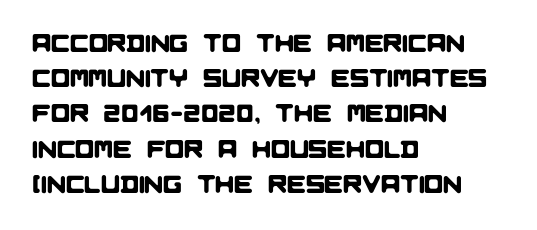
The image shows 25 px text type; set left-aligned, normal line spacing (1.41x), normal letter spacing, not underlined.
